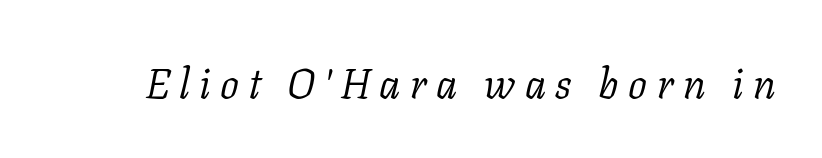
Q: Is the text bold? A: No.
Q: Is the text italic (slanted)? A: Yes, it leans right by about 11 degrees.
Q: Is the typeface a serif or a sans-serif typeface? A: Serif.
Q: Is the text underlined? A: No.
Q: Is the spacing between letters normal or unusually wide? A: Unusually wide.
Q: Width (condensed, normal, or wide)? A: Normal.
Q: Stroke contrast? A: Low.
Q: x-height? A: Medium.
Q: Monospaced? A: No.
